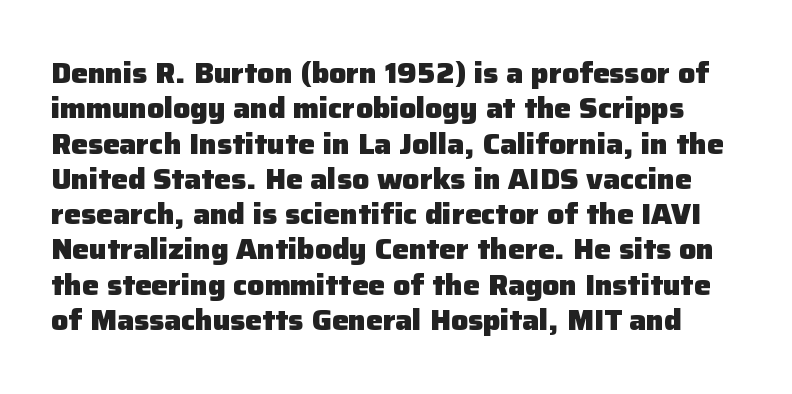
The image shows 28 px heavy sans-serif type, upright; set normal line spacing (1.26x), normal letter spacing, not underlined; low stroke contrast and a medium x-height.
